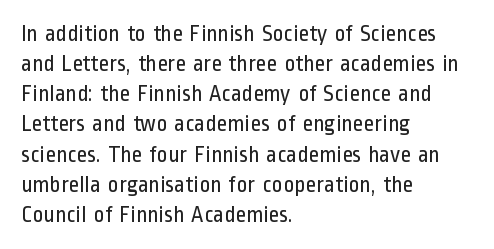
Teacher's note: observe the even left margin — that is flush-left alignment. Does extra space separate the letters? No, they use regular spacing. In terms of posture, this sample is upright. The glyphs are unaccompanied by any horizontal stroke below them. The lines sit at an ordinary, default distance from one another.
